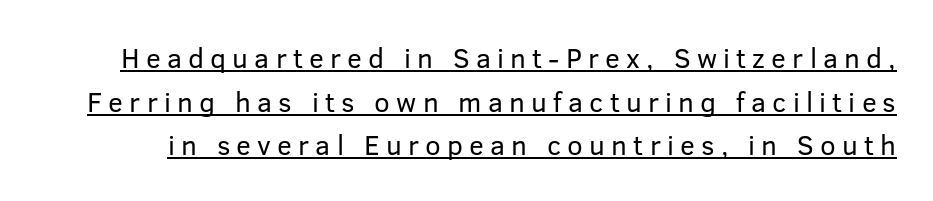
Q: Is the text bold? A: No.
Q: Is the text italic (slanted)? A: No, it is upright.
Q: Is the typeface a serif or a sans-serif typeface? A: Sans-serif.
Q: Is the text underlined? A: Yes.
Q: Is the spacing between letters normal or unusually wide? A: Unusually wide.
Q: Is the spacing between lines tight, normal or loose? A: Normal.
Q: Width (condensed, normal, or wide)? A: Normal.
Q: Stroke contrast? A: Low.
Q: x-height? A: Medium.
Q: Monospaced? A: No.
